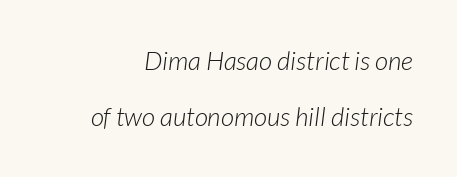
Q: Is the text bold? A: No.
Q: Is the text italic (slanted)? A: Yes, it leans right by about 7 degrees.
Q: Is the text underlined? A: No.
Q: Is the spacing between letters normal or unusually wide? A: Normal.
Q: Is the spacing between lines tight, normal or loose? A: Loose.
